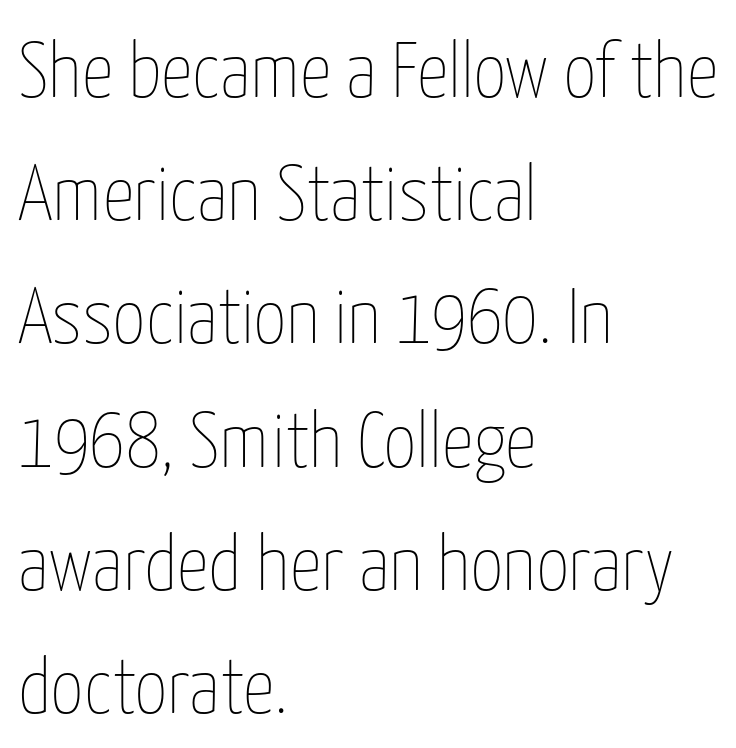
The rendering uses natural spacing where letterforms have individual widths. Heft: none added — not bold. One glance says typical: line gaps are just what's usual. The specimen omits any rule beneath the text block's lines.
